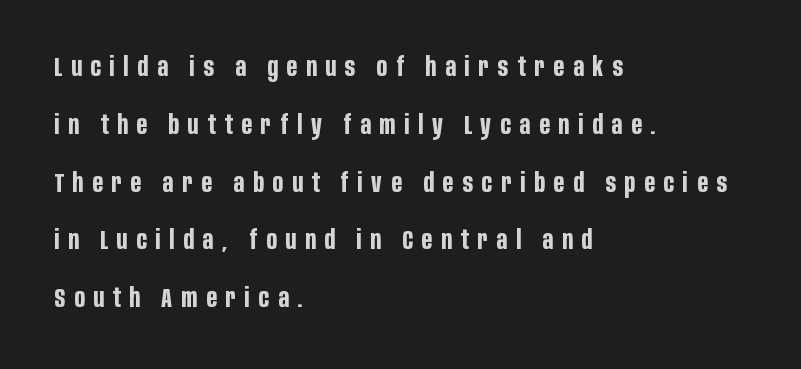
{"italic": "no", "bold": "yes", "underline": "no", "align": "left", "line_spacing": "loose", "line_spacing_ratio": 2.14, "letter_spacing": "wide", "letter_spacing_em": 0.33, "glyph_px": 27}
